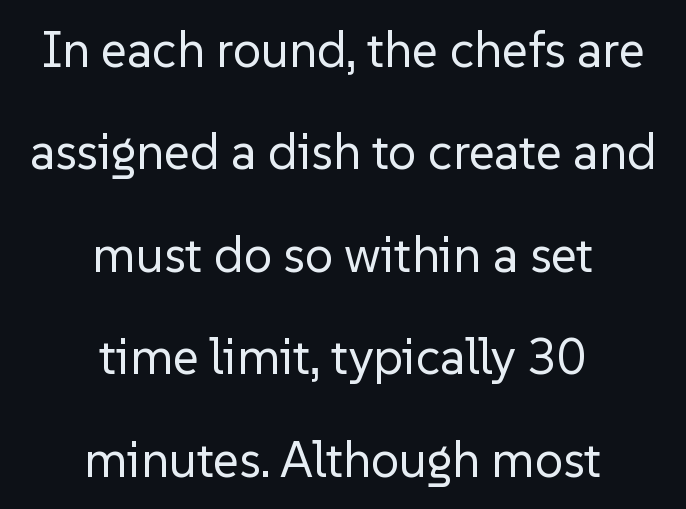
The image shows 50 px regular-weight sans-serif type, upright; set centered, loose line spacing (2.05x), normal letter spacing, not underlined; low stroke contrast and a medium x-height.
